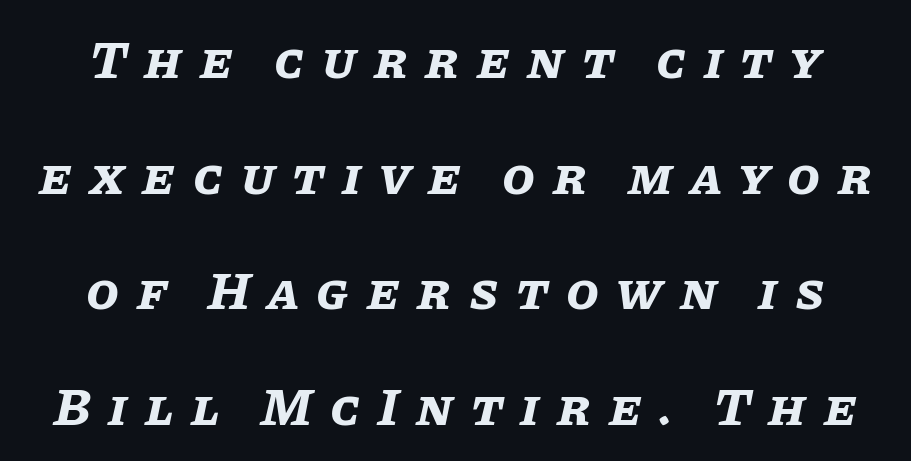
Character widths vary here, with narrow letters taking less room than wide ones. Bold? Absolutely — the strokes are thick and heavy. Descenders hang freely into open space. Style check: oblique. Here the glyphs are tracked loosely, breaking word shapes into spaced letters. The passage shown stacks its lines with a broad gap.
